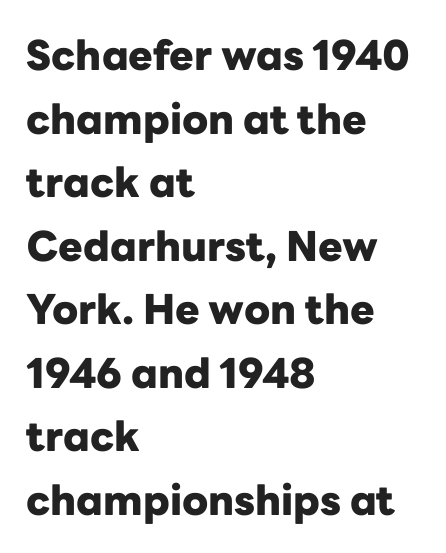
Q: Is the text bold? A: Yes.
Q: Is the text italic (slanted)? A: No, it is upright.
Q: Is the typeface a serif or a sans-serif typeface? A: Sans-serif.
Q: Is the text underlined? A: No.
Q: How is the paragraph aligned? A: Left-aligned.
Q: Is the spacing between letters normal or unusually wide? A: Normal.
Q: Is the spacing between lines tight, normal or loose? A: Normal.
Q: Width (condensed, normal, or wide)? A: Normal.
Q: Stroke contrast? A: Low.
Q: x-height? A: Medium.
Q: Monospaced? A: No.
